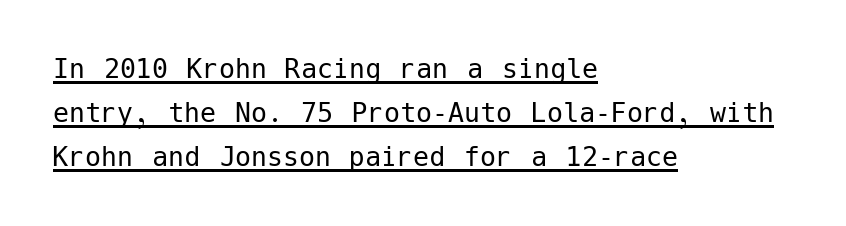
Posture: vertical. Glance below the letters and you will spot a drawn line. Honestly, the letter spacing is just normal — you wouldn't notice it. Does the copy run flush right? No — it runs flush left. Heaviness? Minimal to ordinary, like unemphasized prose. Regular leading.
